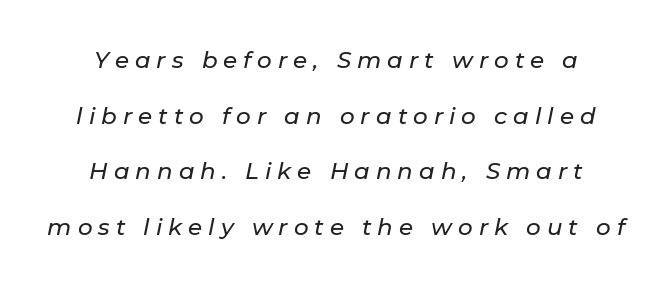
{"italic": "yes", "lean": "right", "slant_degrees": 11, "underline": "no", "align": "center", "line_spacing": "loose", "line_spacing_ratio": 2.42, "letter_spacing": "wide", "letter_spacing_em": 0.26, "glyph_px": 23}
